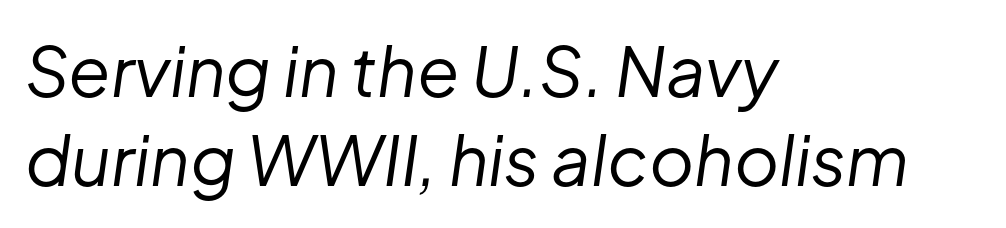
Q: Is the text bold? A: No.
Q: Is the text italic (slanted)? A: Yes, it leans right by about 8 degrees.
Q: Is the text underlined? A: No.
Q: How is the paragraph aligned? A: Left-aligned.
Q: Is the spacing between letters normal or unusually wide? A: Normal.
Q: Is the spacing between lines tight, normal or loose? A: Normal.
Q: Width (condensed, normal, or wide)? A: Normal.
Q: Stroke contrast? A: Low.
Q: x-height? A: Medium.
Q: Monospaced? A: No.
